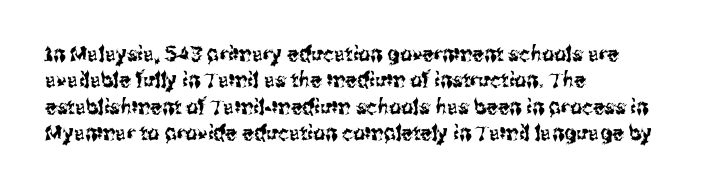
{"italic": "no", "underline": "no", "align": "left", "line_spacing": "normal", "line_spacing_ratio": 1.26, "letter_spacing": "normal", "letter_spacing_em": 0.0, "glyph_px": 21}
